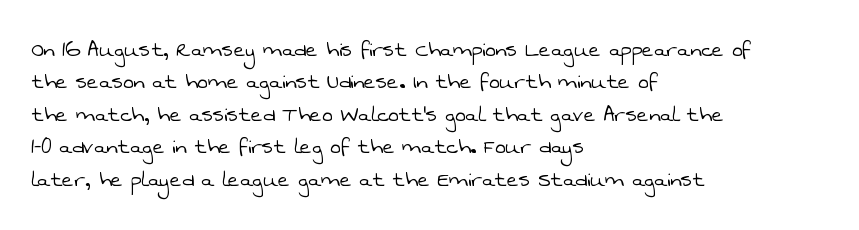
The typeface has the unassuming heft of standard copy or less. The passage shown stacks its lines at a standard gap. Anything drawn beneath the words? Only blank space. Students, note that the glyphs here touch the page at normal intervals. The paragraph shown leans on its left margin.
